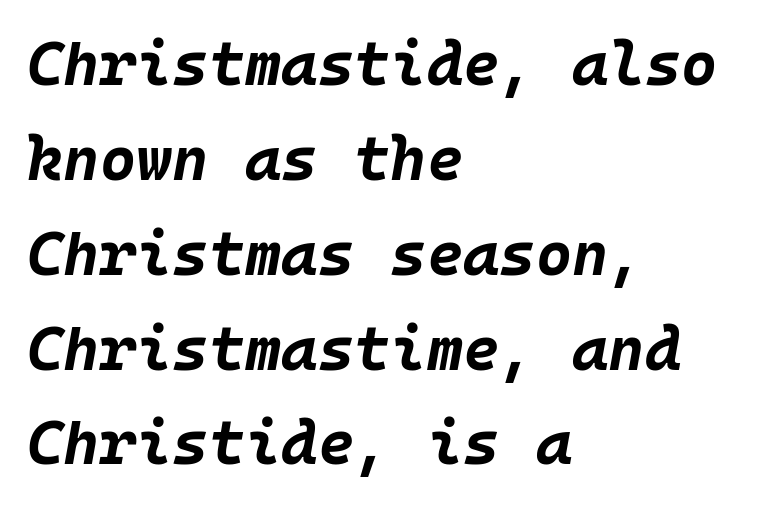
How heavy is the stroke? Heavy — this is a bold. The type is set solid horizontally, with unmodified tracking. Here the designer chose a console-style face with uniform glyph widths. Posture: slanted.
